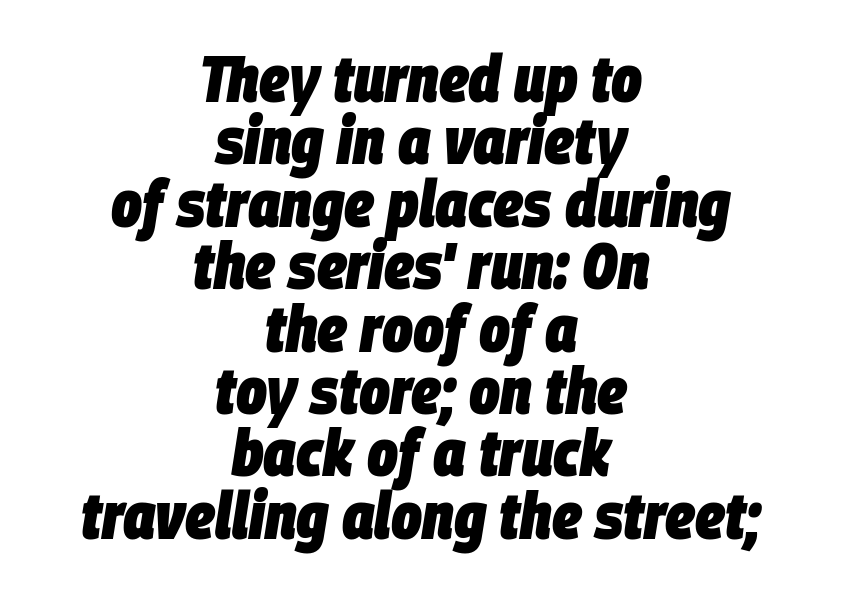
{"italic": "yes", "lean": "right", "slant_degrees": 9, "bold": "yes", "weight": "heavy", "width": "condensed", "stroke_contrast": "low", "x_height": "large", "monospaced": "no", "underline": "no", "align": "center", "line_spacing": "tight", "line_spacing_ratio": 0.96, "letter_spacing": "normal", "letter_spacing_em": 0.0, "glyph_px": 65}
